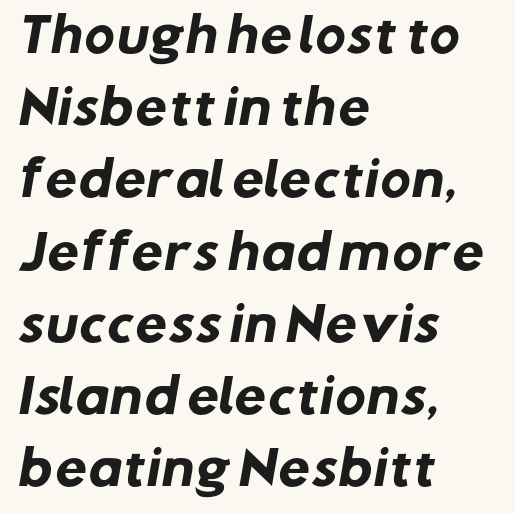
Q: Is the text bold? A: Yes.
Q: Is the typeface a serif or a sans-serif typeface? A: Sans-serif.
Q: Is the text underlined? A: No.
Q: How is the paragraph aligned? A: Left-aligned.
Q: Is the spacing between letters normal or unusually wide? A: Normal.
Q: Is the spacing between lines tight, normal or loose? A: Normal.
Q: Width (condensed, normal, or wide)? A: Normal.
Q: Stroke contrast? A: Low.
Q: x-height? A: Medium.
Q: Monospaced? A: No.
